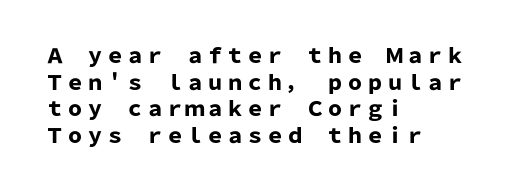
{"italic": "no", "bold": "yes", "underline": "no", "align": "left", "line_spacing": "normal", "line_spacing_ratio": 1.33, "letter_spacing": "normal", "letter_spacing_em": 0.0, "glyph_px": 20}
